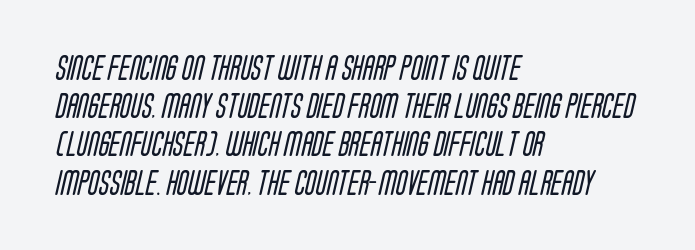
{"bold": "no", "underline": "no", "align": "left", "line_spacing": "normal", "line_spacing_ratio": 1.53, "letter_spacing": "normal", "letter_spacing_em": 0.0, "glyph_px": 25}
